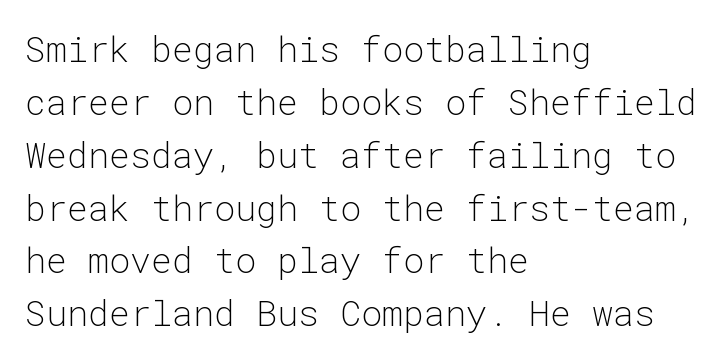
The image shows 35 px light sans-serif type, upright, monospaced; set left-aligned, normal line spacing (1.51x), normal letter spacing, not underlined; low stroke contrast and a medium x-height.
